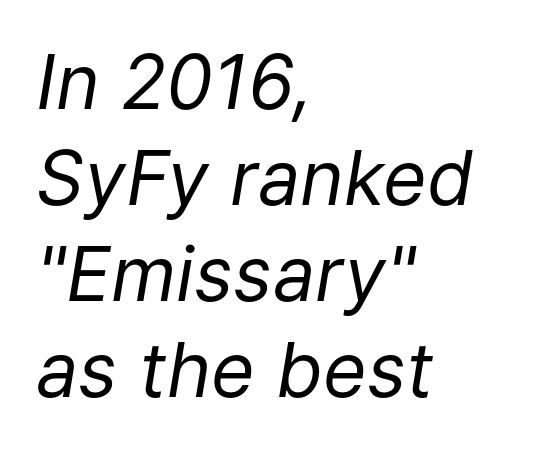
{"italic": "yes", "lean": "right", "slant_degrees": 9, "bold": "no", "weight": "regular", "width": "normal", "stroke_contrast": "low", "x_height": "medium", "monospaced": "no", "underline": "no", "align": "left", "line_spacing": "normal", "line_spacing_ratio": 1.28, "letter_spacing": "normal", "letter_spacing_em": 0.0, "glyph_px": 75}
